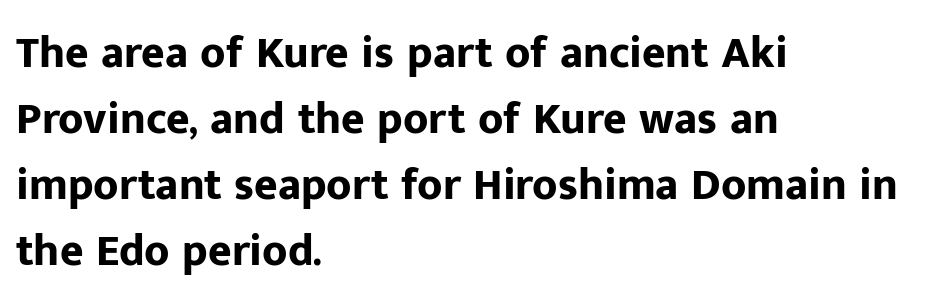
The image shows 45 px bold sans-serif type, upright; set left-aligned, normal line spacing (1.47x), normal letter spacing, not underlined; low stroke contrast and a medium x-height.
